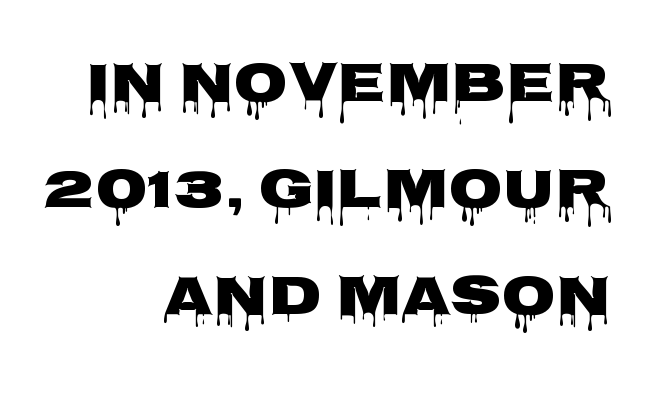
The gap between lines stays unmarked. The characters display no serif detailing; their extremities are plain. The face used here is proportionally spaced, like ordinary book or web type. The line texture is even and compact thanks to regular tracking.
